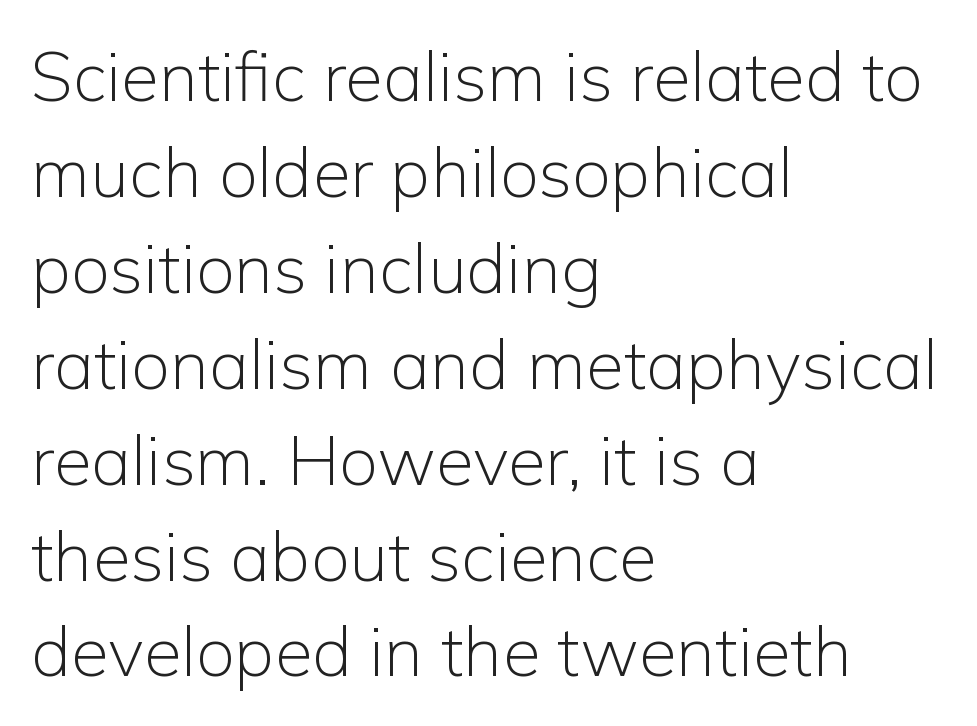
Q: Is the text bold? A: No.
Q: Is the text italic (slanted)? A: No, it is upright.
Q: Is the typeface a serif or a sans-serif typeface? A: Sans-serif.
Q: Is the text underlined? A: No.
Q: How is the paragraph aligned? A: Left-aligned.
Q: Is the spacing between letters normal or unusually wide? A: Normal.
Q: Is the spacing between lines tight, normal or loose? A: Normal.
Q: Width (condensed, normal, or wide)? A: Normal.
Q: Stroke contrast? A: Low.
Q: x-height? A: Medium.
Q: Monospaced? A: No.
